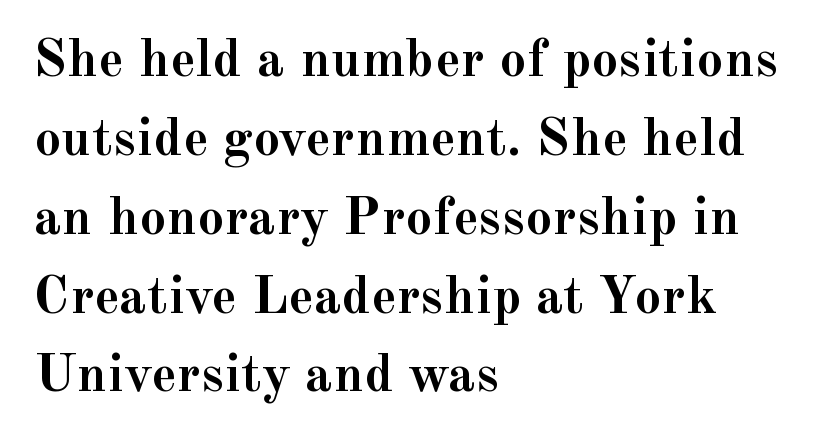
Q: Is the text bold? A: Yes.
Q: Is the text italic (slanted)? A: No, it is upright.
Q: Is the typeface a serif or a sans-serif typeface? A: Serif.
Q: Is the text underlined? A: No.
Q: How is the paragraph aligned? A: Left-aligned.
Q: Is the spacing between letters normal or unusually wide? A: Normal.
Q: Is the spacing between lines tight, normal or loose? A: Normal.
Q: Width (condensed, normal, or wide)? A: Normal.
Q: x-height? A: Small.
Q: Monospaced? A: No.
